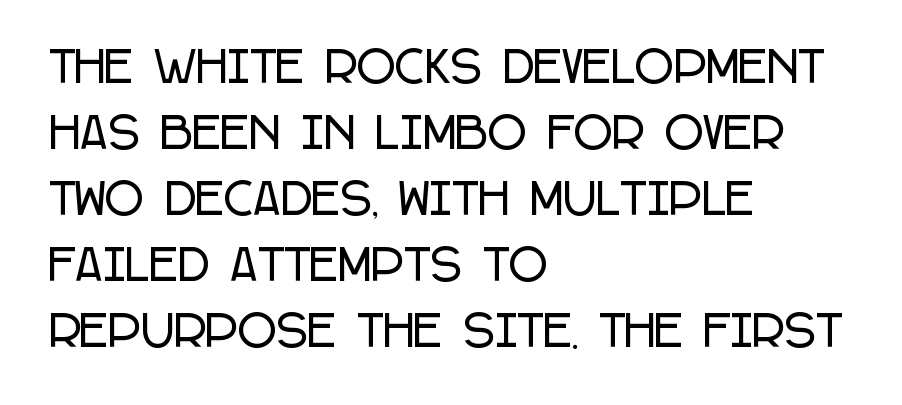
The image shows 42 px condensed sans-serif type, upright; set left-aligned, normal line spacing (1.57x), normal letter spacing, not underlined; low stroke contrast and a large x-height.
